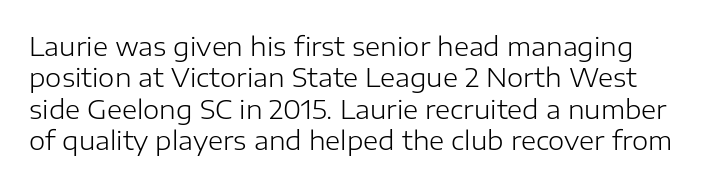
Beneath every word, the page is bare. Tracking here is standard; glyphs follow each other at the usual distance. These glyphs show unthickened strokes, regular width or finer. Notice how the stems are strictly vertical — no italics here.
